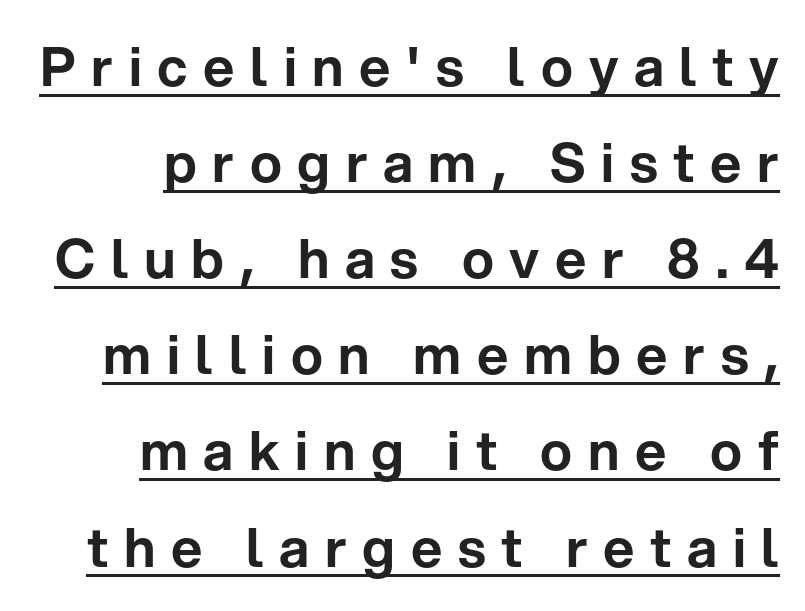
Q: Is the text italic (slanted)? A: No, it is upright.
Q: Is the typeface a serif or a sans-serif typeface? A: Sans-serif.
Q: Is the text underlined? A: Yes.
Q: How is the paragraph aligned? A: Right-aligned.
Q: Is the spacing between letters normal or unusually wide? A: Unusually wide.
Q: Width (condensed, normal, or wide)? A: Normal.
Q: Stroke contrast? A: Low.
Q: x-height? A: Medium.
Q: Monospaced? A: No.
